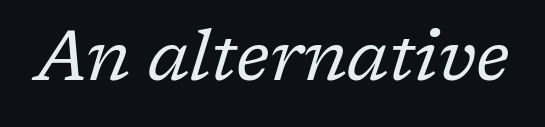
Q: Is the text bold? A: No.
Q: Is the text italic (slanted)? A: Yes, it leans right by about 17 degrees.
Q: Is the typeface a serif or a sans-serif typeface? A: Serif.
Q: Is the text underlined? A: No.
Q: Is the spacing between letters normal or unusually wide? A: Normal.
Q: Width (condensed, normal, or wide)? A: Normal.
Q: Stroke contrast? A: Low.
Q: x-height? A: Medium.
Q: Monospaced? A: No.
